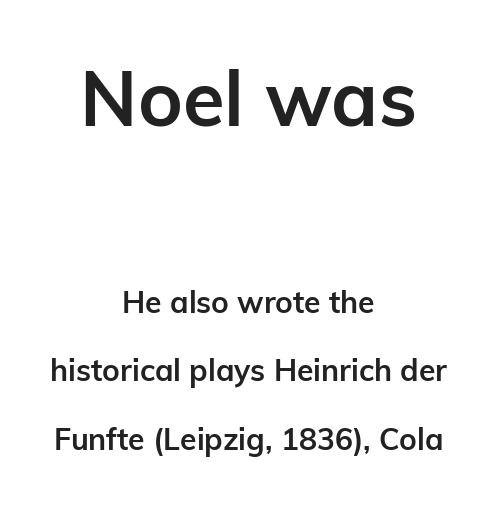
Decoration check: the copy has no underline. Here the first block reads like a headline and the second like body copy. The characters display no serif detailing; their extremities are plain. Teacher's note: observe the equal gaps on both sides — that is centered alignment. You can tell it's not italic because the verticals are truly vertical. The gaps between neighbouring characters are ordinary and unremarkable.
